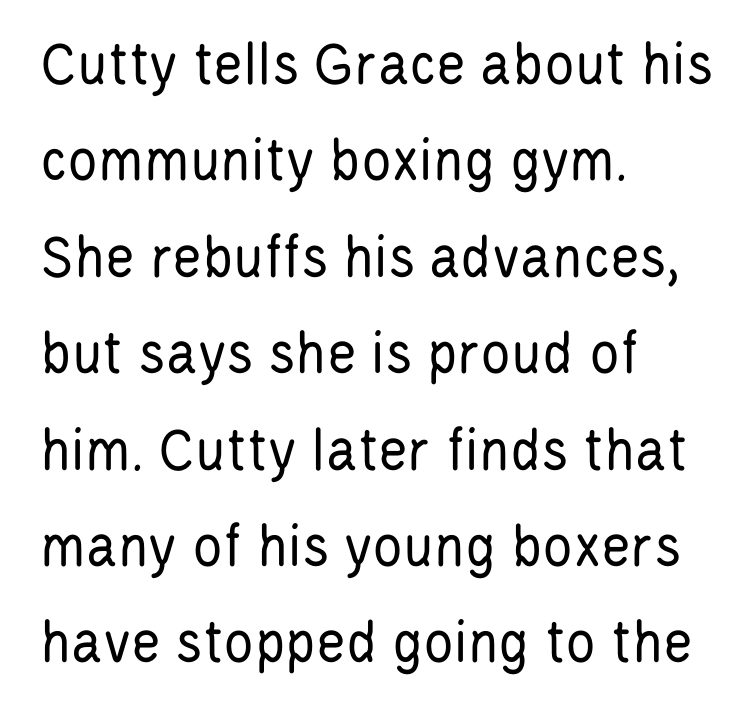
Horizontally, the lines are justified to the leading edge only. Spacing verdict: proportional, widths tailored to each character. The space between consecutive lines is moderate. Compared with typical body copy, the letter spacing here is the same. The typeface chosen for these lines omits serifs.
